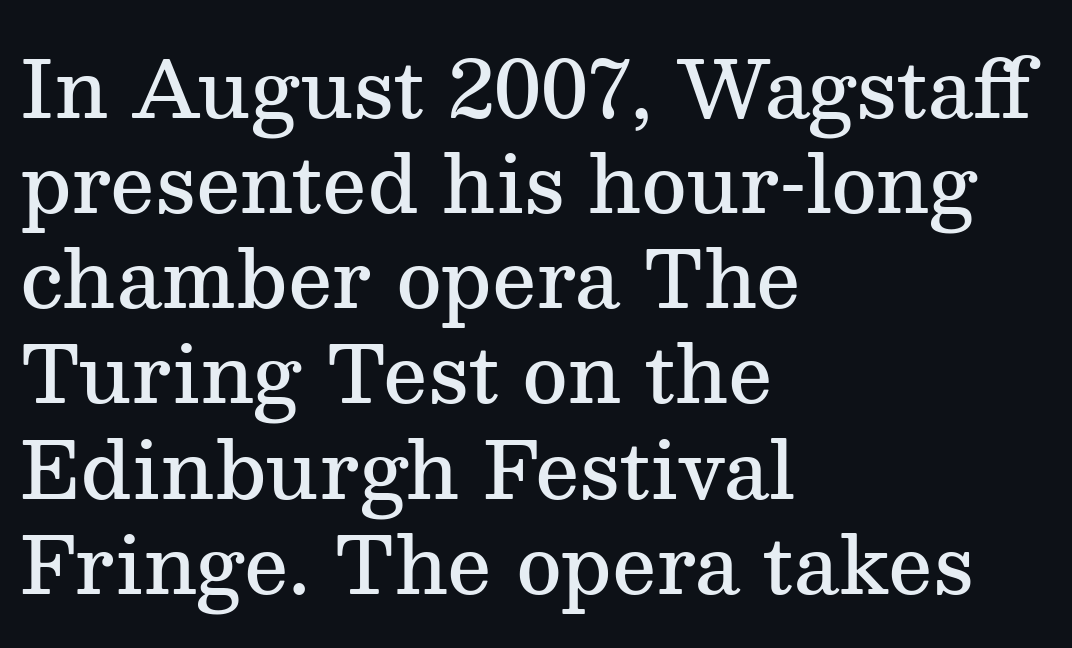
The zone under the glyphs is completely vacant. This is roman type, the default non-slanted kind. Look at the bottom of the vertical strokes: they flare into serifs here. The letters sit at their default tracking, neither squeezed nor spread. Where is the straight margin? On the left. This sample has the flowing, uneven cadence of proportional lettering.
